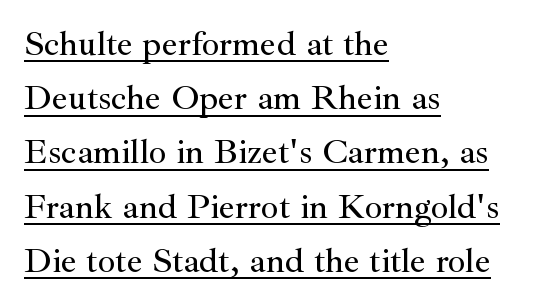
Look at the tracking — it's just the regular setting, nothing added. This sample carries an underscore along the baseline area. This sample uses an upright cut, with every glyph sitting square on the baseline. Varying glyph widths throughout — classic text-font behaviour. The passage shown is typeset with a serif family. Vertically, the passage feels balanced, rows spaced as you'd expect.
